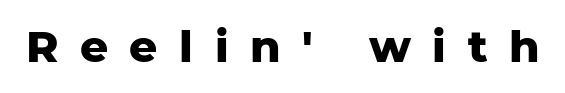
The glyphs have the mass of a bold cut. Is the letter spacing exaggerated? Yes — the characters are pushed far apart. Spacing verdict: proportional, widths tailored to each character. If you drew a line through each stem, it would be perfectly vertical. What kind of face is this? One without serifs — a sans.
